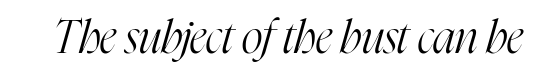
{"serif": "yes", "italic": "yes", "lean": "right", "slant_degrees": 16, "bold": "no", "weight": "light", "width": "condensed", "stroke_contrast": "high", "x_height": "medium", "monospaced": "no", "underline": "no", "letter_spacing": "normal", "letter_spacing_em": 0.0, "glyph_px": 45}
